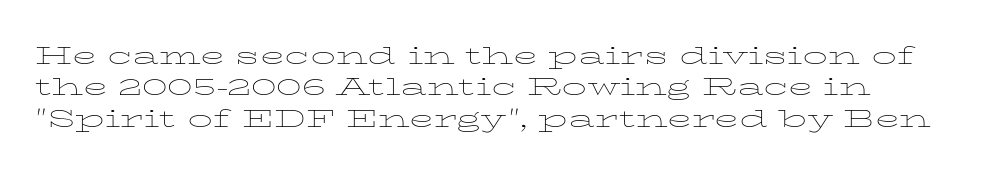
The image shows 25 px text type, upright; set normal line spacing (1.26x), normal letter spacing, not underlined.
